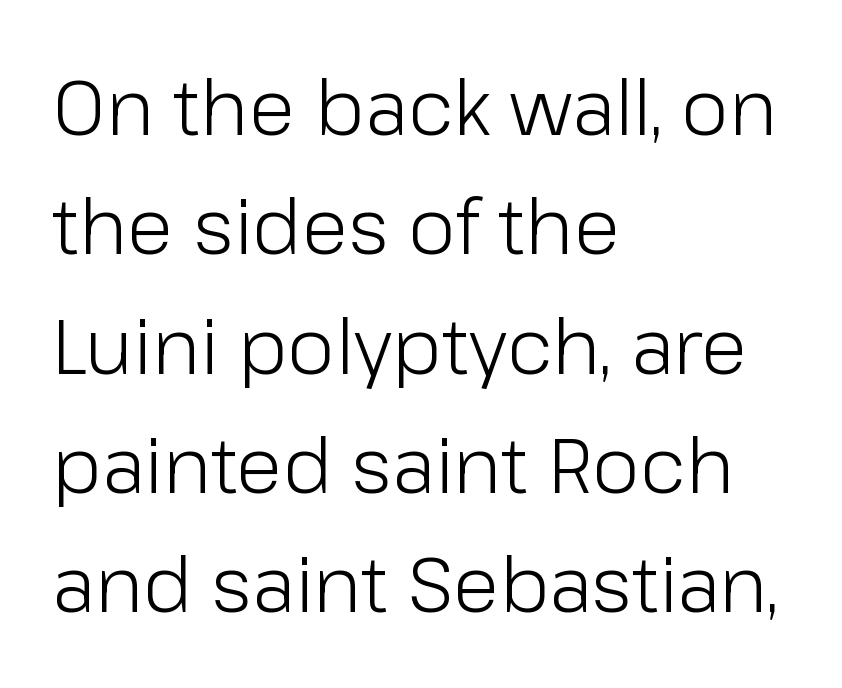
Each word holds together tightly as a unit, with standard inter-letter gaps. Regarding serifs, this sample does without them. These lines sit exactly where default settings would place them. The foot of each line stays bare and open. The face used here is proportionally spaced, like ordinary book or web type. Casual observation: everything's shoved over to the left.
